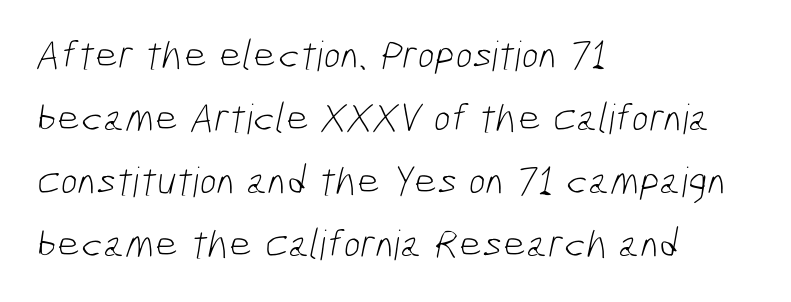
The image shows 41 px light, condensed sans-serif type; set left-aligned, normal line spacing (1.54x), normal letter spacing, not underlined; low stroke contrast and a medium x-height.
